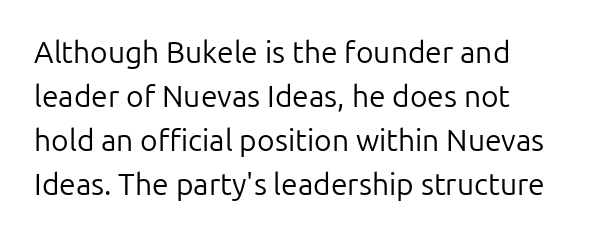
Q: Is the text bold? A: No.
Q: Is the text italic (slanted)? A: No, it is upright.
Q: Is the typeface a serif or a sans-serif typeface? A: Sans-serif.
Q: Is the text underlined? A: No.
Q: Is the spacing between letters normal or unusually wide? A: Normal.
Q: Is the spacing between lines tight, normal or loose? A: Normal.
Q: Width (condensed, normal, or wide)? A: Normal.
Q: Stroke contrast? A: Low.
Q: x-height? A: Medium.
Q: Monospaced? A: No.
